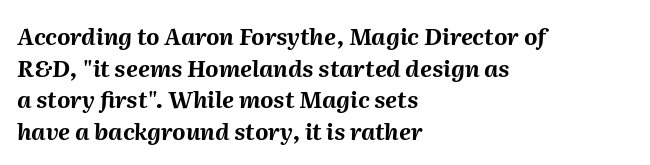
The image shows 23 px bold type, italic (leaning right); set left-aligned, normal line spacing (1.37x), normal letter spacing, not underlined.
